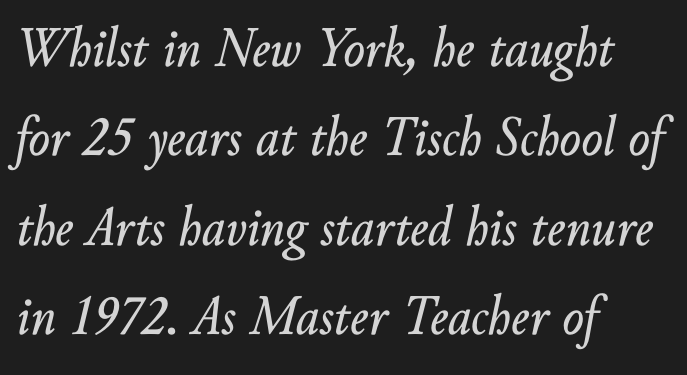
The image shows 57 px text type, italic (leaning right); set left-aligned, normal line spacing (1.57x), normal letter spacing, not underlined; low stroke contrast and a small x-height.
